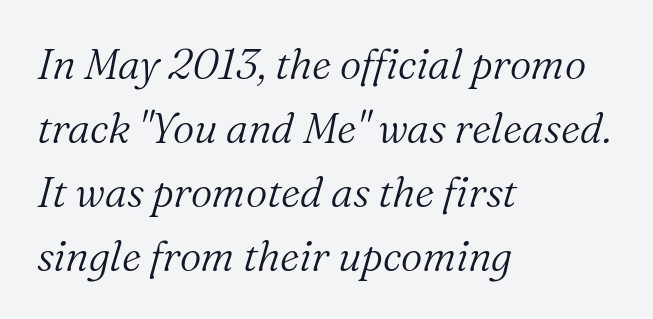
{"serif": "yes", "italic": "yes", "lean": "right", "slant_degrees": 16, "bold": "no", "weight": "light", "width": "normal", "stroke_contrast": "medium", "x_height": "medium", "monospaced": "no", "underline": "no", "align": "left", "line_spacing": "normal", "line_spacing_ratio": 1.52, "letter_spacing": "normal", "letter_spacing_em": 0.0, "glyph_px": 42}
